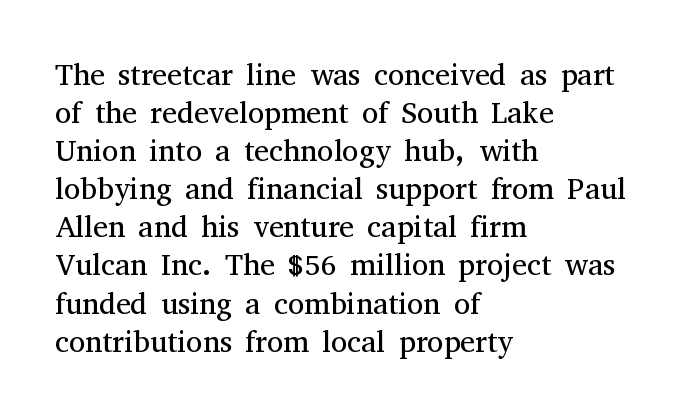
{"serif": "yes", "italic": "no", "bold": "no", "weight": "regular", "width": "normal", "stroke_contrast": "medium", "x_height": "medium", "monospaced": "no", "underline": "no", "align": "left", "line_spacing": "normal", "line_spacing_ratio": 1.27, "letter_spacing": "normal", "letter_spacing_em": 0.0, "glyph_px": 30}
